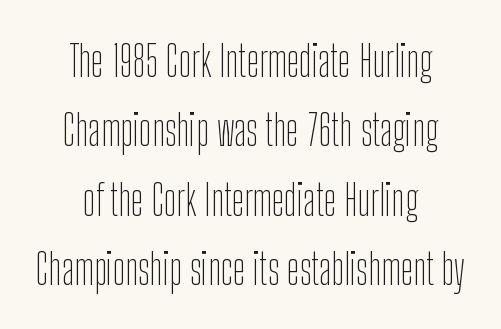
Q: Is the text bold? A: No.
Q: Is the text italic (slanted)? A: No, it is upright.
Q: Is the typeface a serif or a sans-serif typeface? A: Sans-serif.
Q: Is the text underlined? A: No.
Q: How is the paragraph aligned? A: Centered.
Q: Is the spacing between letters normal or unusually wide? A: Normal.
Q: Is the spacing between lines tight, normal or loose? A: Normal.
Q: Width (condensed, normal, or wide)? A: Condensed.
Q: Stroke contrast? A: Low.
Q: x-height? A: Medium.
Q: Monospaced? A: No.
